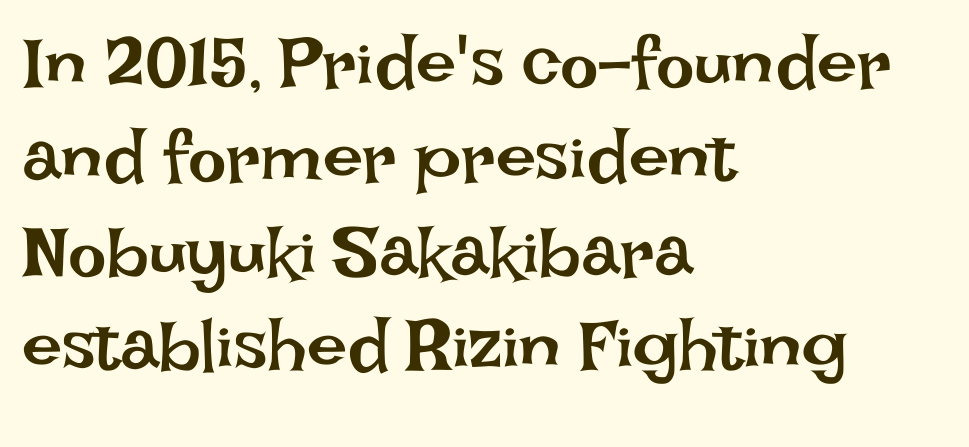
Q: Is the text bold? A: No.
Q: Is the text italic (slanted)? A: No, it is upright.
Q: Is the text underlined? A: No.
Q: How is the paragraph aligned? A: Left-aligned.
Q: Is the spacing between letters normal or unusually wide? A: Normal.
Q: Is the spacing between lines tight, normal or loose? A: Normal.
Q: Width (condensed, normal, or wide)? A: Normal.
Q: Stroke contrast? A: Low.
Q: x-height? A: Large.
Q: Monospaced? A: No.
